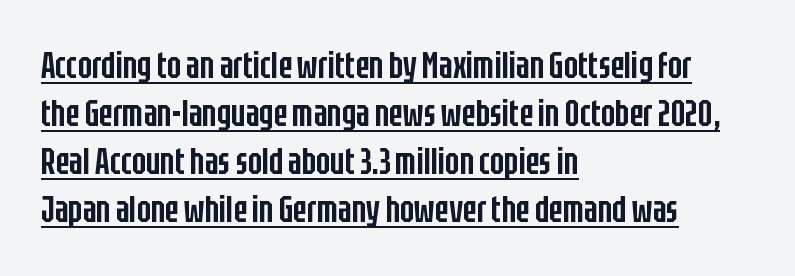
Q: Is the text bold? A: Semi-bold.
Q: Is the text italic (slanted)? A: No, it is upright.
Q: Is the typeface a serif or a sans-serif typeface? A: Sans-serif.
Q: Is the text underlined? A: Yes.
Q: How is the paragraph aligned? A: Left-aligned.
Q: Is the spacing between letters normal or unusually wide? A: Normal.
Q: Is the spacing between lines tight, normal or loose? A: Normal.
Q: Width (condensed, normal, or wide)? A: Condensed.
Q: Stroke contrast? A: Low.
Q: x-height? A: Large.
Q: Monospaced? A: No.
